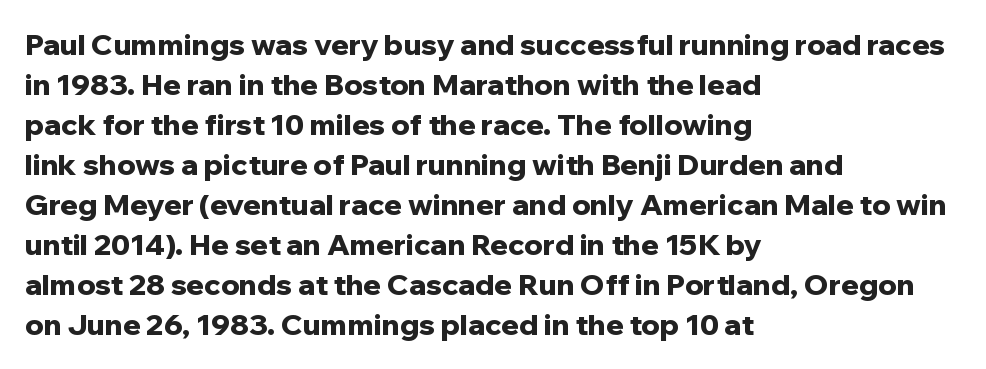
Q: Is the text bold? A: Yes.
Q: Is the text italic (slanted)? A: No, it is upright.
Q: Is the typeface a serif or a sans-serif typeface? A: Sans-serif.
Q: Is the text underlined? A: No.
Q: How is the paragraph aligned? A: Left-aligned.
Q: Is the spacing between letters normal or unusually wide? A: Normal.
Q: Is the spacing between lines tight, normal or loose? A: Normal.
Q: Width (condensed, normal, or wide)? A: Normal.
Q: Stroke contrast? A: Low.
Q: x-height? A: Medium.
Q: Monospaced? A: No.
